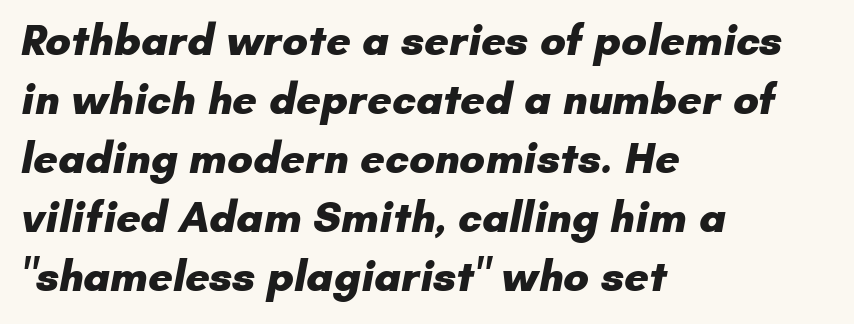
The image shows 43 px heavy sans-serif type; set left-aligned, normal line spacing (1.37x), normal letter spacing, not underlined; low stroke contrast and a small x-height.
